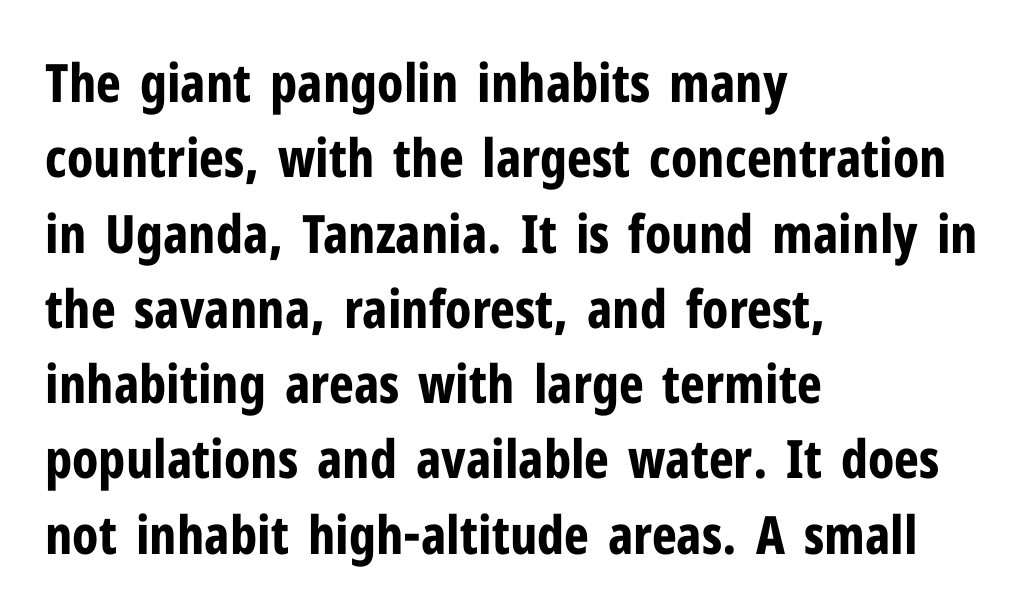
This sample is left-justified, so line endings fall wherever the words run out. A typesetter would mark this as roman, not italic. Each new line begins a customary step beneath the previous one. How are the letters spaced? Ordinarily, with no added tracking. Does the weight exceed regular? Yes, all the way to bold.
